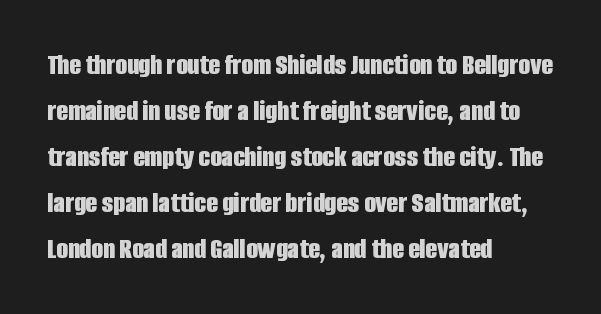
Is there much room between lines? A standard amount, neither cramped nor airy. The strokes are fattened all the way to bold. The compositor pushed each line to the left boundary. This rendering employs a face without finishing strokes, i.e., a sans-serif. A clean baseline with only descenders dipping below it. When letters stand straight like this, we call the style roman or upright.
